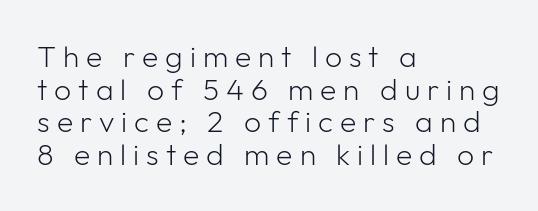
The rag falls on the right side of this text block. No extra ink here — the face is not bold. The rendering uses a small line-height, squeezing the rows. Proportional: the letters do not fall into vertical columns.
